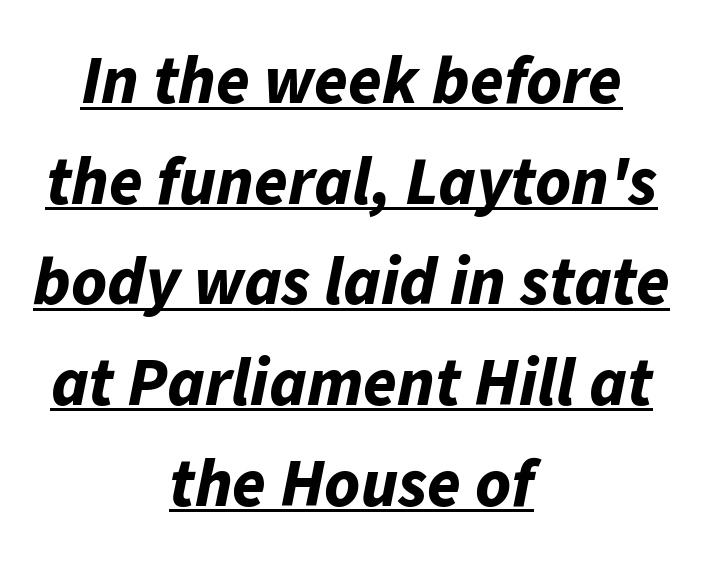
{"italic": "yes", "lean": "right", "slant_degrees": 11, "bold": "yes", "weight": "bold", "width": "normal", "stroke_contrast": "low", "x_height": "medium", "monospaced": "no", "underline": "yes", "align": "center", "line_spacing": "normal", "line_spacing_ratio": 1.48, "letter_spacing": "normal", "letter_spacing_em": 0.0, "glyph_px": 68}
